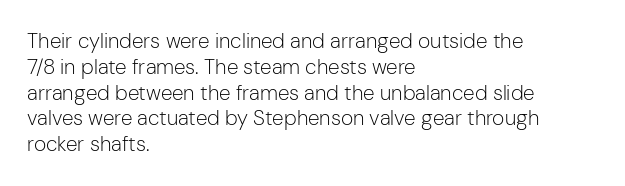
The image shows 21 px text type, upright; set left-aligned, line spacing 1.23x, normal letter spacing, not underlined.
